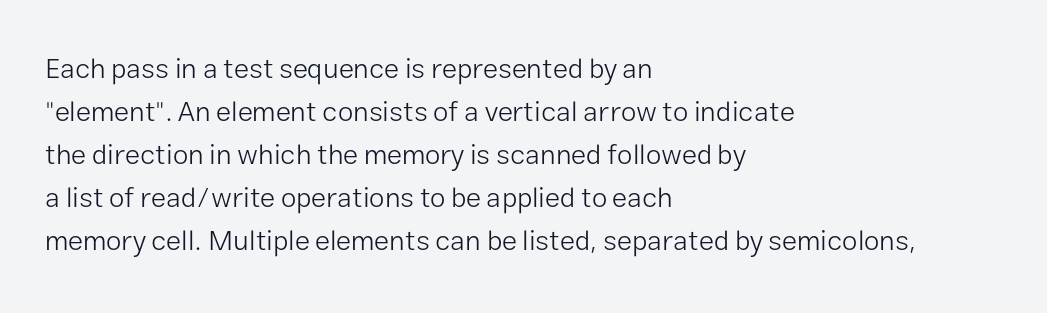
{"serif": "no", "italic": "no", "bold": "no", "weight": "light", "width": "normal", "stroke_contrast": "low", "x_height": "medium", "monospaced": "no", "underline": "no", "align": "left", "line_spacing": "normal", "line_spacing_ratio": 1.54, "letter_spacing": "normal", "letter_spacing_em": 0.0, "glyph_px": 28}
